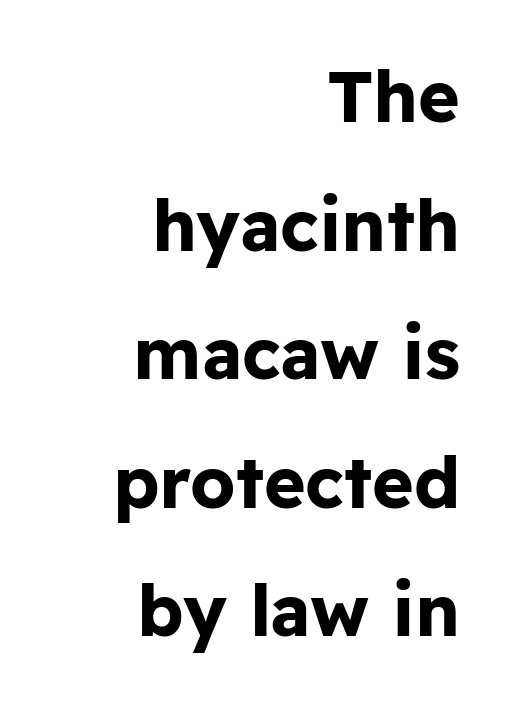
Q: Is the text bold? A: Yes.
Q: Is the text italic (slanted)? A: No, it is upright.
Q: Is the typeface a serif or a sans-serif typeface? A: Sans-serif.
Q: Is the text underlined? A: No.
Q: How is the paragraph aligned? A: Right-aligned.
Q: Is the spacing between letters normal or unusually wide? A: Normal.
Q: Width (condensed, normal, or wide)? A: Normal.
Q: Stroke contrast? A: Low.
Q: x-height? A: Medium.
Q: Monospaced? A: No.
